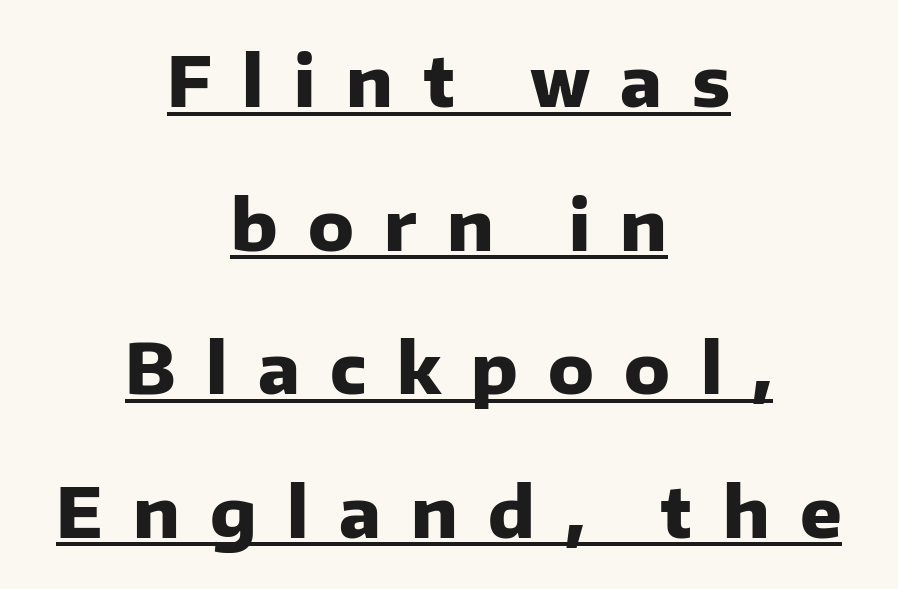
Q: Is the text bold? A: Yes.
Q: Is the text italic (slanted)? A: No, it is upright.
Q: Is the typeface a serif or a sans-serif typeface? A: Sans-serif.
Q: Is the text underlined? A: Yes.
Q: How is the paragraph aligned? A: Centered.
Q: Is the spacing between letters normal or unusually wide? A: Unusually wide.
Q: Is the spacing between lines tight, normal or loose? A: Loose.
Q: Width (condensed, normal, or wide)? A: Normal.
Q: Stroke contrast? A: Low.
Q: x-height? A: Medium.
Q: Monospaced? A: No.
